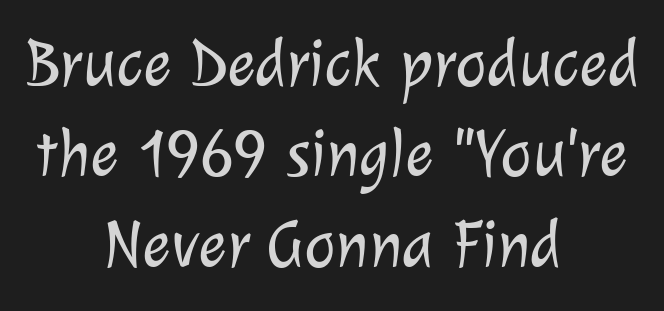
Is the type heavy? It reads as light-to-regular instead. Anything drawn beneath the words? Only blank space. The passage shown has conventional tracking throughout. The typeface chosen for these lines omits serifs.
